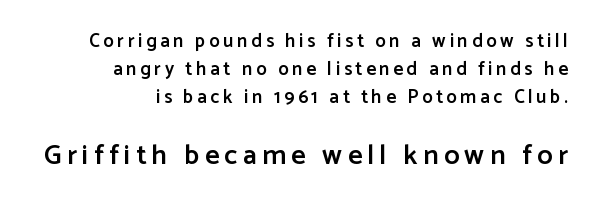
This is moderately heavy type, rendered in semibold. This is sans-serif lettering, the kind often seen on screens and signage. Block two is the big one; block one sits smaller above it. The letters advance in unequal steps, a hallmark of proportional type.
